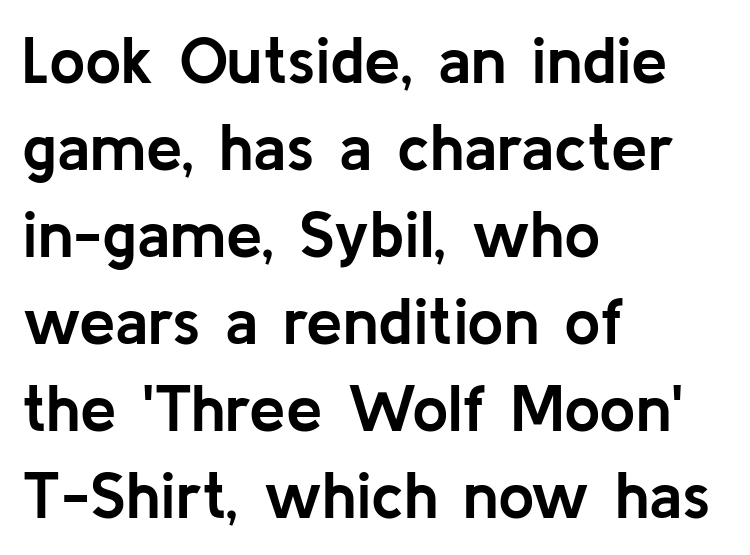
Q: Is the text bold? A: Yes.
Q: Is the text italic (slanted)? A: No, it is upright.
Q: Is the typeface a serif or a sans-serif typeface? A: Sans-serif.
Q: Is the text underlined? A: No.
Q: How is the paragraph aligned? A: Left-aligned.
Q: Is the spacing between letters normal or unusually wide? A: Normal.
Q: Is the spacing between lines tight, normal or loose? A: Normal.
Q: Width (condensed, normal, or wide)? A: Normal.
Q: Stroke contrast? A: Low.
Q: x-height? A: Medium.
Q: Monospaced? A: No.
